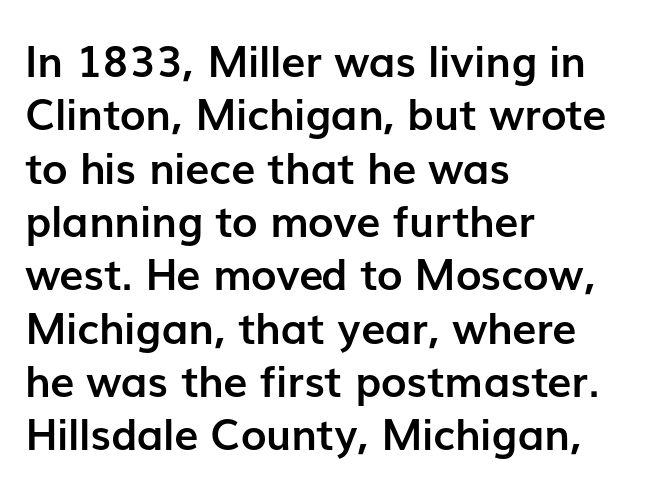
{"serif": "no", "italic": "no", "bold": "yes", "weight": "semibold", "width": "normal", "stroke_contrast": "low", "x_height": "medium", "monospaced": "no", "underline": "no", "align": "left", "line_spacing_ratio": 1.24, "letter_spacing": "normal", "letter_spacing_em": 0.0, "glyph_px": 43}
